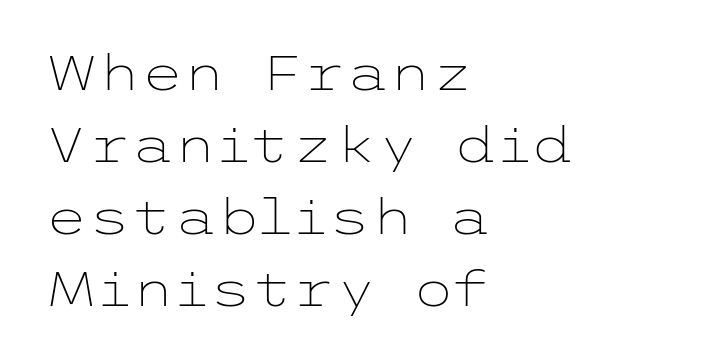
{"serif": "no", "italic": "no", "bold": "no", "weight": "light", "width": "wide", "stroke_contrast": "low", "x_height": "medium", "underline": "no", "align": "left", "line_spacing": "normal", "line_spacing_ratio": 1.47, "letter_spacing": "normal", "letter_spacing_em": 0.0, "glyph_px": 49}
